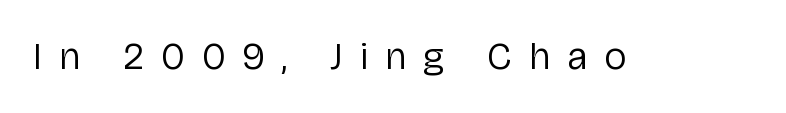
Descenders hang freely into open space. The passage shown has open, widely tracked lettering throughout. This sample has the flowing, uneven cadence of proportional lettering. Nothing sits at the stroke ends, so this counts as sans-serif.
